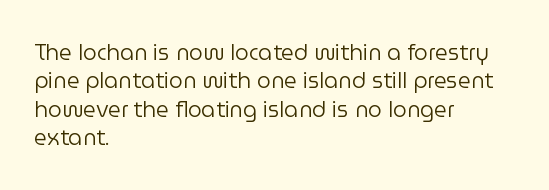
Rule under the text: the space is simply empty. Honestly, the letter spacing is just normal — you wouldn't notice it. The font's upright variant was chosen for this text. The strokes are not fattened; the text isn't bold. Layout note: lines flush left. The designer left line spacing at the default.
